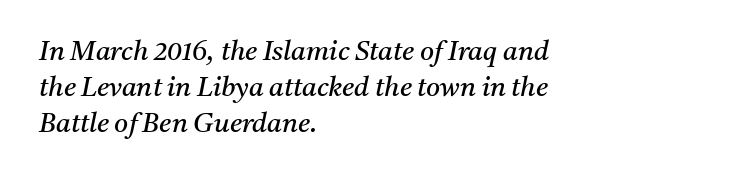
The image shows 27 px text type, italic (leaning right); set left-aligned, normal line spacing (1.34x), normal letter spacing, not underlined.
